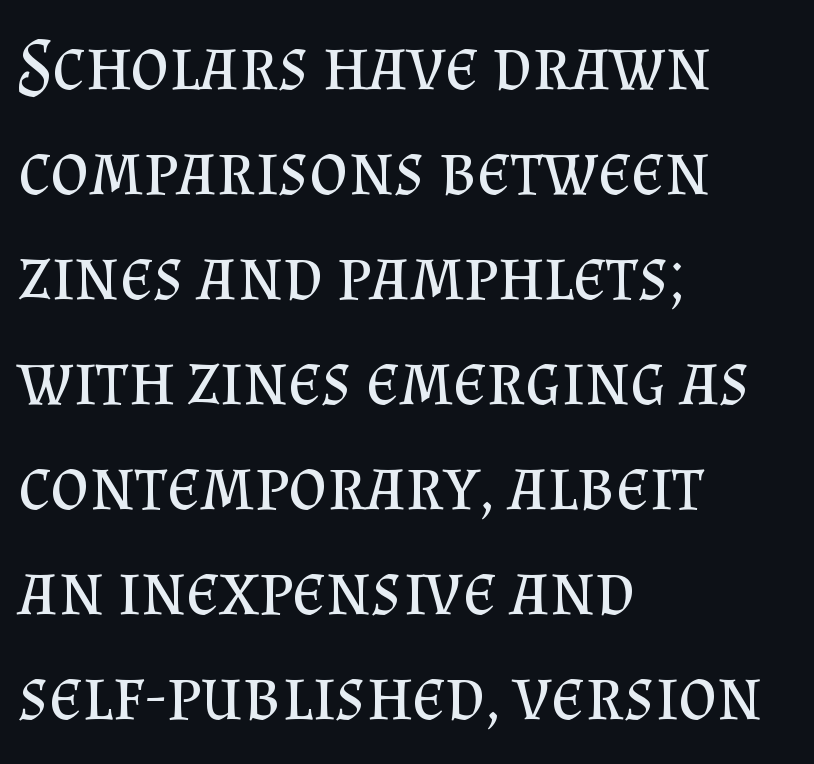
Q: Is the text bold? A: No.
Q: Is the text italic (slanted)? A: No, it is upright.
Q: Is the typeface a serif or a sans-serif typeface? A: Serif.
Q: Is the text underlined? A: No.
Q: How is the paragraph aligned? A: Left-aligned.
Q: Is the spacing between letters normal or unusually wide? A: Normal.
Q: Is the spacing between lines tight, normal or loose? A: Normal.
Q: Width (condensed, normal, or wide)? A: Normal.
Q: Stroke contrast? A: Medium.
Q: x-height? A: Small.
Q: Monospaced? A: No.
